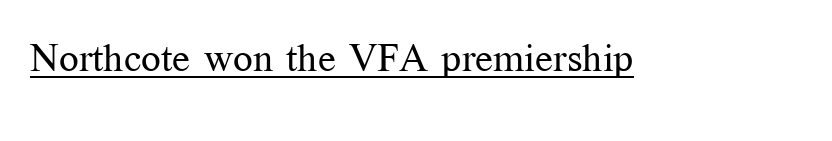
{"serif": "yes", "italic": "no", "bold": "no", "weight": "regular", "width": "normal", "stroke_contrast": "medium", "x_height": "medium", "monospaced": "no", "underline": "yes", "letter_spacing": "normal", "letter_spacing_em": 0.0, "glyph_px": 39}
